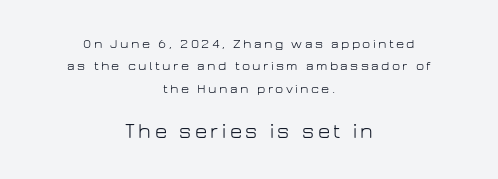
The image shows 21 px text type, upright; set centered, normal line spacing (1.6x), not underlined; the second (bottom) block is 1.5x larger.
